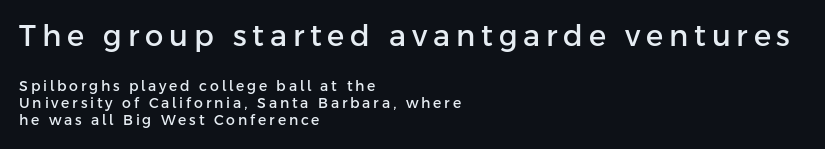
Leftover space on each line is placed entirely after the last word. The text was rendered using a sans face with plain stroke endings. Ordinary non-slanted type is in use. Each letter keeps its own natural width here, so spacing adapts to shape.
